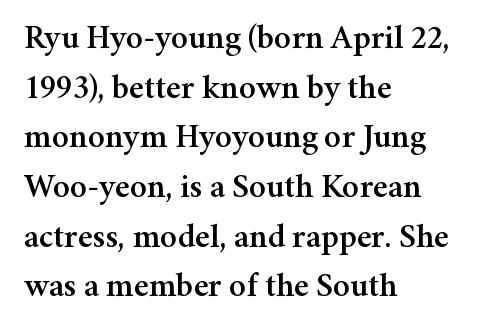
{"serif": "yes", "italic": "no", "width": "normal", "stroke_contrast": "medium", "x_height": "medium", "monospaced": "no", "underline": "no", "align": "left", "line_spacing": "normal", "line_spacing_ratio": 1.46, "letter_spacing": "normal", "letter_spacing_em": 0.0, "glyph_px": 34}
